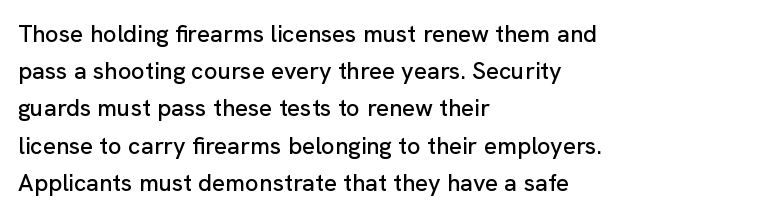
{"italic": "no", "underline": "no", "align": "left", "line_spacing": "normal", "line_spacing_ratio": 1.55, "letter_spacing": "normal", "letter_spacing_em": 0.0, "glyph_px": 24}
